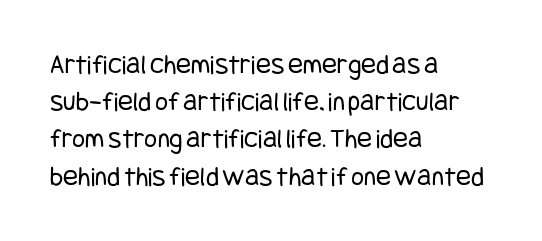
Q: Is the text bold? A: No.
Q: Is the text italic (slanted)? A: No, it is upright.
Q: Is the typeface a serif or a sans-serif typeface? A: Sans-serif.
Q: Is the text underlined? A: No.
Q: How is the paragraph aligned? A: Left-aligned.
Q: Is the spacing between letters normal or unusually wide? A: Normal.
Q: Is the spacing between lines tight, normal or loose? A: Normal.
Q: Width (condensed, normal, or wide)? A: Condensed.
Q: Stroke contrast? A: Low.
Q: x-height? A: Large.
